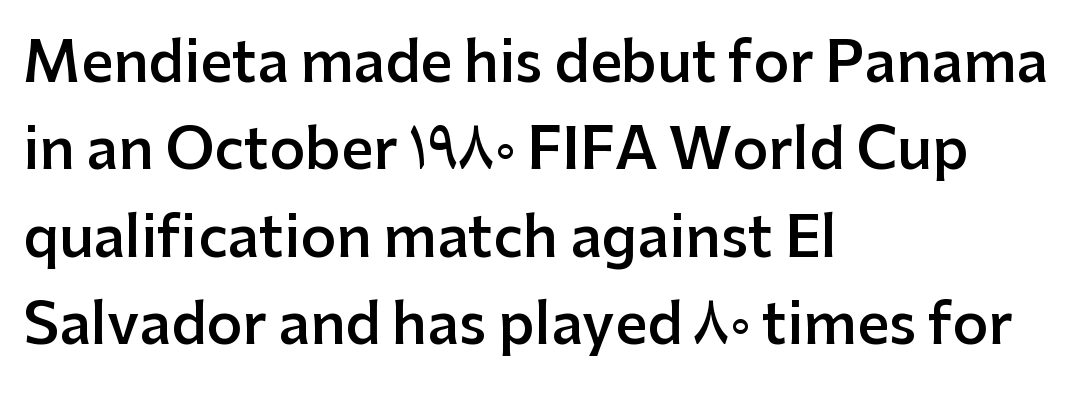
The image shows 56 px semibold sans-serif type, upright; set left-aligned, normal line spacing (1.56x), normal letter spacing, not underlined; low stroke contrast and a medium x-height.
